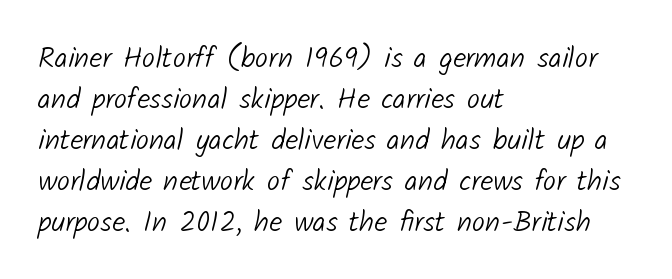
If you measured baseline to baseline, you'd find a middling distance. This is not heavy type; no bold has been used. This sample has the flowing, uneven cadence of proportional lettering. The gap between lines stays unmarked.
